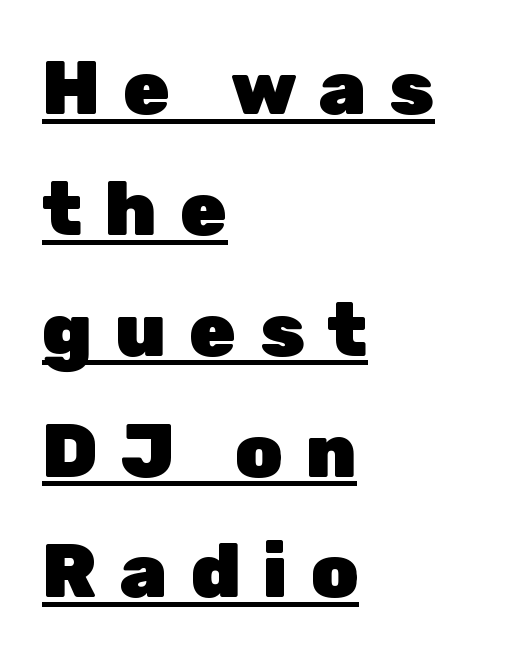
No feet cap the strokes, marking this as sans-serif type. Typographic density is high because the face is bold. Do the characters align in a grid? No, the font is proportional. Italic: no, the glyphs are upright roman. Tracking here is generous; glyphs stand well apart from one another. The face used here appears with an underline applied.
